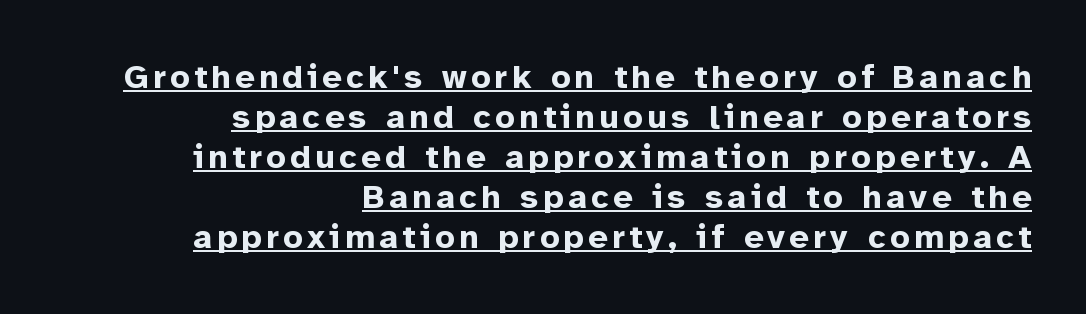
The image shows 34 px bold sans-serif type, upright; set right-aligned, line spacing 1.18x, underlined; low stroke contrast and a medium x-height.
